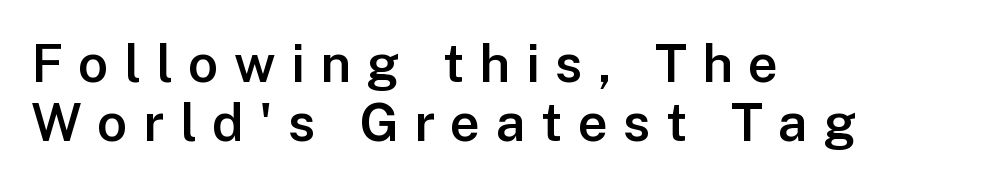
Tall strokes in this sample are plumb rather than angled. The type family on display is of the sans-serif kind. These lines stack with their left ends in a neat column. No word sits above an underline.
